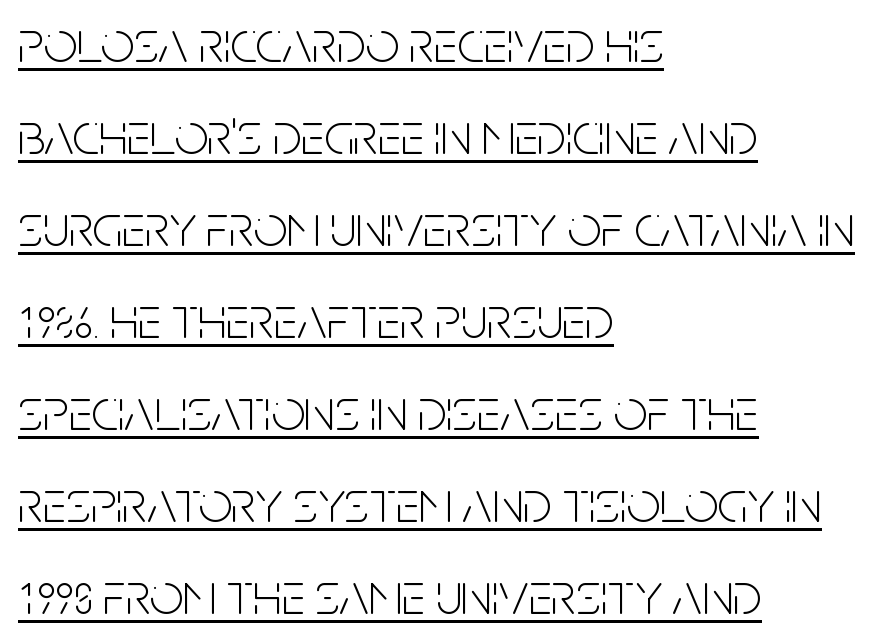
Q: Is the text bold? A: No.
Q: Is the text italic (slanted)? A: No, it is upright.
Q: Is the typeface a serif or a sans-serif typeface? A: Sans-serif.
Q: Is the text underlined? A: Yes.
Q: How is the paragraph aligned? A: Left-aligned.
Q: Is the spacing between letters normal or unusually wide? A: Normal.
Q: Is the spacing between lines tight, normal or loose? A: Normal.
Q: Width (condensed, normal, or wide)? A: Condensed.
Q: Stroke contrast? A: Low.
Q: x-height? A: Large.
Q: Monospaced? A: No.
